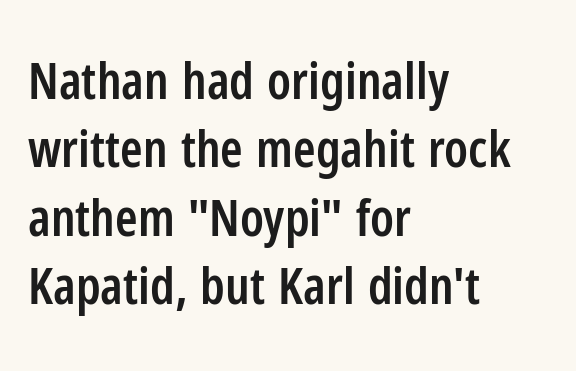
{"serif": "no", "italic": "no", "bold": "semi", "weight": "semibold", "width": "condensed", "stroke_contrast": "low", "x_height": "medium", "monospaced": "no", "underline": "no", "align": "left", "line_spacing": "normal", "line_spacing_ratio": 1.34, "letter_spacing": "normal", "letter_spacing_em": 0.0, "glyph_px": 51}
